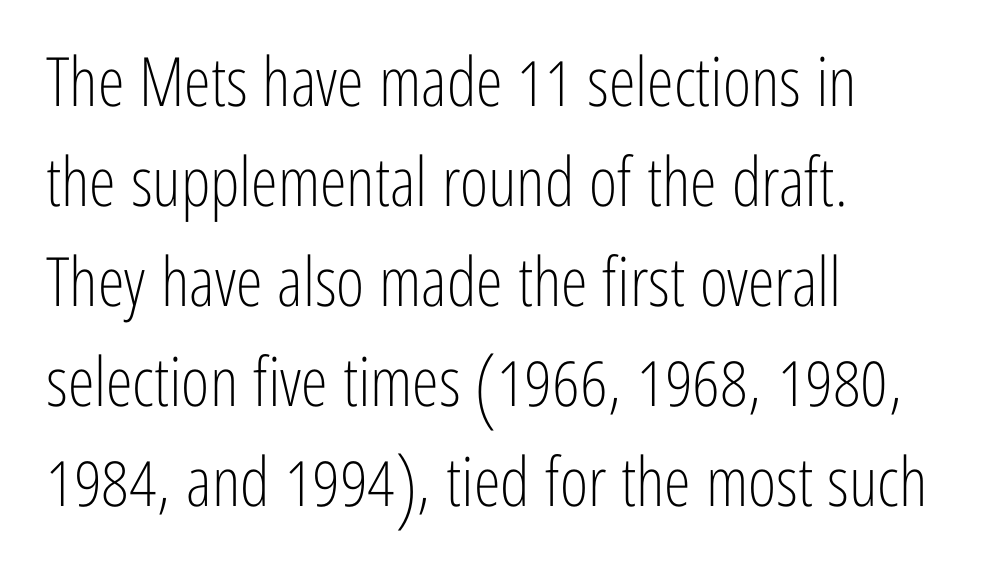
The characters are drawn with everyday or finer stroke widths. Standard letterfit; no display-style spreading of the glyphs. Line beginnings align vertically; line endings do not. This is sans-serif lettering, the kind often seen on screens and signage.
